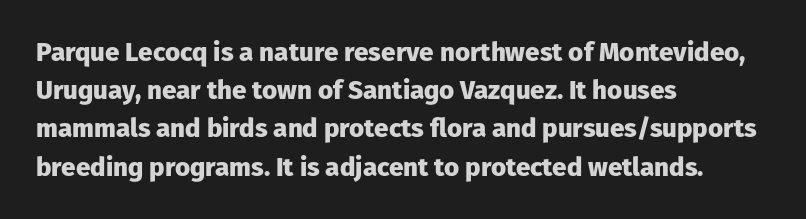
One glance says typical: line gaps are just what's usual. Students, note that the glyphs here touch the page at normal intervals. When letters stand straight like this, we call the style roman or upright. The string is rendered with underlining switched off. Casual observation: everything's shoved over to the left.
